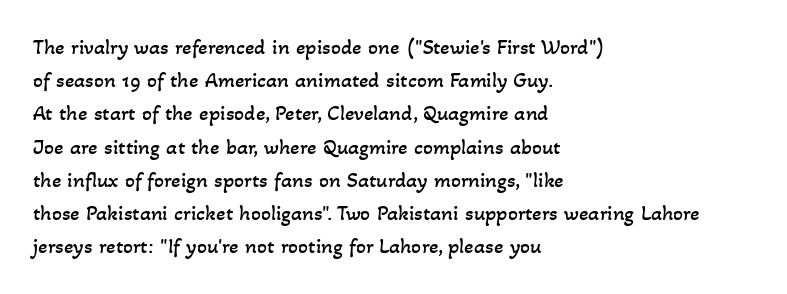
The image shows 22 px text type; set left-aligned, normal line spacing (1.51x), normal letter spacing, not underlined.
